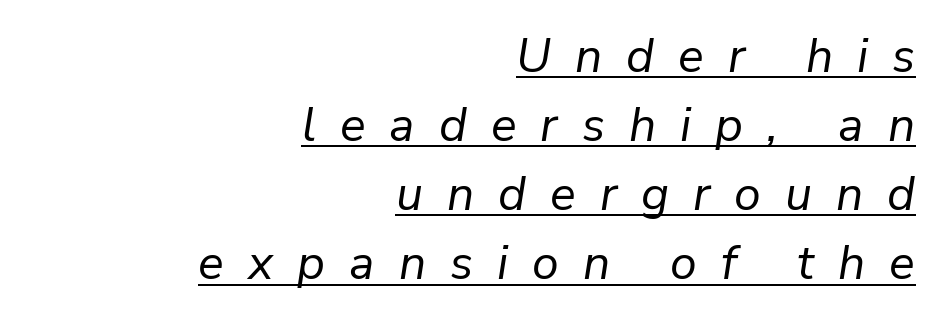
The image shows 48 px regular-weight type, italic (leaning right); set right-aligned, normal line spacing (1.44x), unusually wide letter spacing (+0.5 em), underlined; low stroke contrast and a medium x-height.
